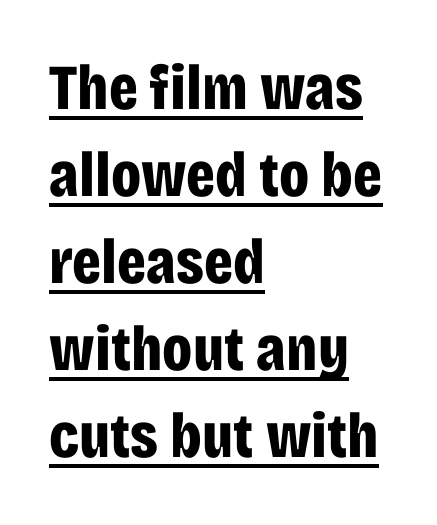
Q: Is the text bold? A: Yes.
Q: Is the text italic (slanted)? A: No, it is upright.
Q: Is the typeface a serif or a sans-serif typeface? A: Sans-serif.
Q: Is the text underlined? A: Yes.
Q: How is the paragraph aligned? A: Left-aligned.
Q: Is the spacing between letters normal or unusually wide? A: Normal.
Q: Is the spacing between lines tight, normal or loose? A: Normal.
Q: Width (condensed, normal, or wide)? A: Condensed.
Q: Stroke contrast? A: Low.
Q: x-height? A: Large.
Q: Monospaced? A: No.
